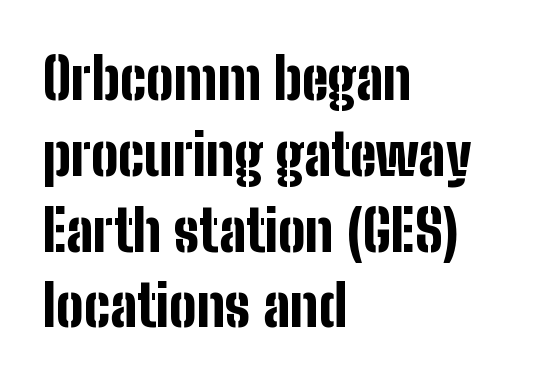
The image shows 57 px bold, condensed sans-serif type, upright; set left-aligned, normal line spacing (1.33x), normal letter spacing, not underlined; low stroke contrast and a medium x-height.
